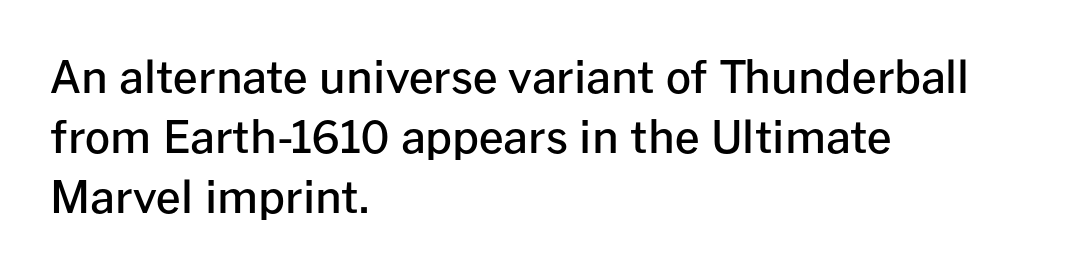
Q: Is the text bold? A: Semi-bold.
Q: Is the text italic (slanted)? A: No, it is upright.
Q: Is the typeface a serif or a sans-serif typeface? A: Sans-serif.
Q: Is the text underlined? A: No.
Q: How is the paragraph aligned? A: Left-aligned.
Q: Is the spacing between letters normal or unusually wide? A: Normal.
Q: Is the spacing between lines tight, normal or loose? A: Normal.
Q: Width (condensed, normal, or wide)? A: Normal.
Q: Stroke contrast? A: Low.
Q: x-height? A: Medium.
Q: Monospaced? A: No.
